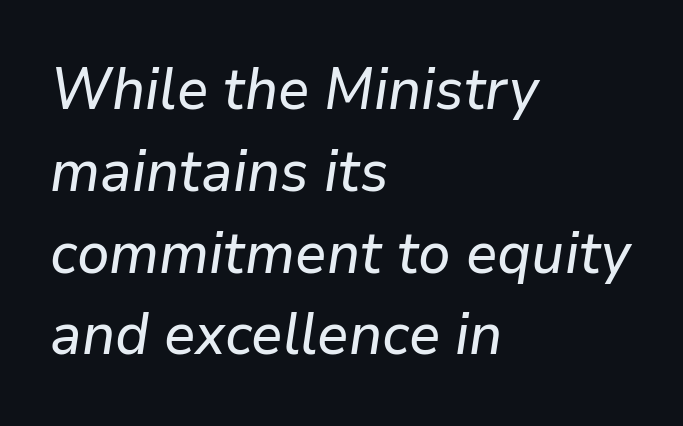
Underlining? Definitely not there. Posture: slanted. Leftover space on each line is placed entirely after the last word. The lines sit at an ordinary, default distance from one another. The letterforms sit shoulder to shoulder at normal distance. Is this a fixed-width face? No — the glyphs have proportional, varying widths.
